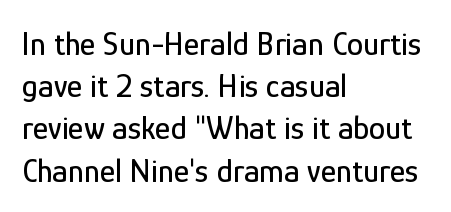
{"serif": "no", "italic": "no", "width": "condensed", "stroke_contrast": "low", "x_height": "medium", "monospaced": "no", "underline": "no", "align": "left", "line_spacing": "normal", "line_spacing_ratio": 1.28, "letter_spacing": "normal", "letter_spacing_em": 0.0, "glyph_px": 33}
